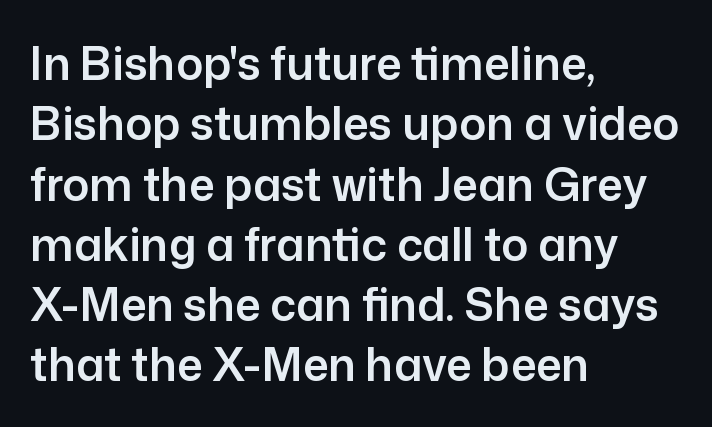
{"serif": "no", "italic": "no", "width": "normal", "stroke_contrast": "low", "x_height": "medium", "monospaced": "no", "underline": "no", "align": "left", "line_spacing": "normal", "line_spacing_ratio": 1.34, "letter_spacing": "normal", "letter_spacing_em": 0.0, "glyph_px": 45}
